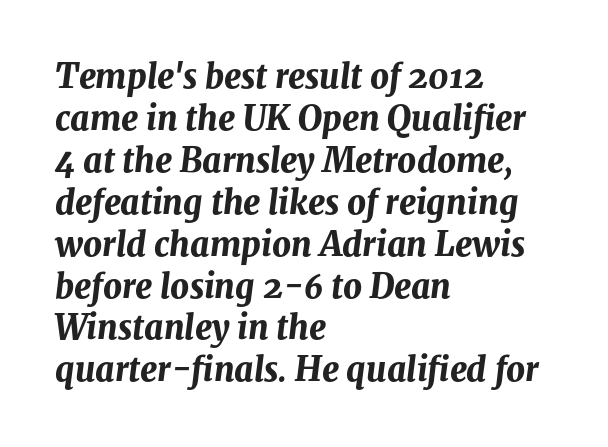
Observe the lean: these are italic letterforms. Compared with an ordinary text face, these strokes are far heavier — a full bold. The paragraph shown leans on its left margin. These lines keep a tight, regular rhythm from letter to letter. These lines are rendered in a variable-pitch font.
